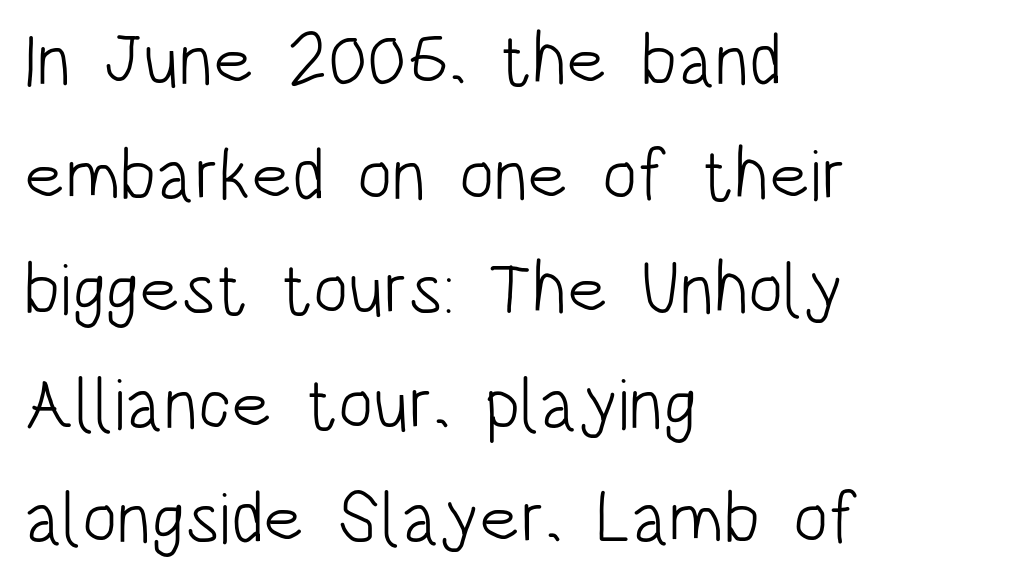
The typography opts for an upright posture over an oblique one. Does the copy run flush right? No — it runs flush left. Think of a printed novel: that variable character pitch is what you see here. The rows are spaced the way most documents space them. The passage shown is typeset with a sans-serif family.
